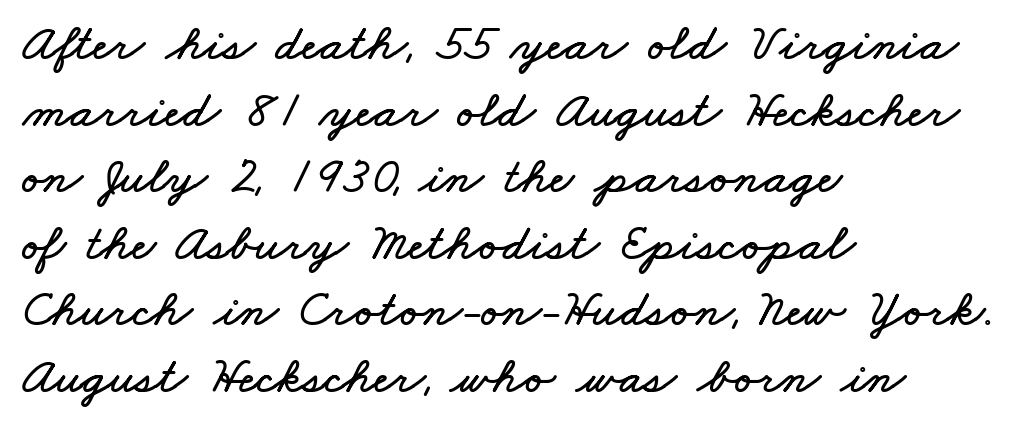
The image shows 52 px wide type; set left-aligned, normal line spacing (1.28x), normal letter spacing, not underlined; low stroke contrast and a small x-height.
